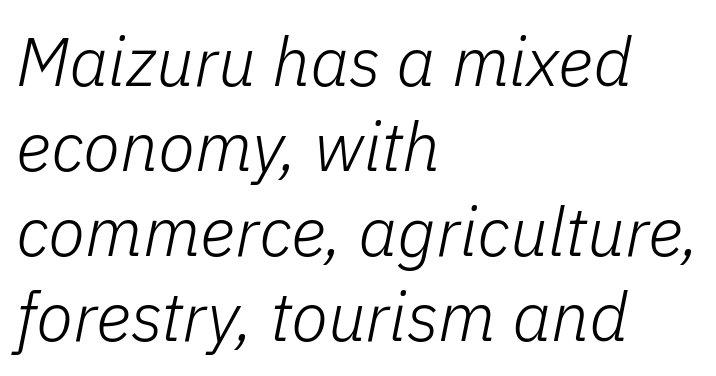
Q: Is the text bold? A: No.
Q: Is the text italic (slanted)? A: Yes, it leans right by about 11 degrees.
Q: Is the text underlined? A: No.
Q: How is the paragraph aligned? A: Left-aligned.
Q: Is the spacing between letters normal or unusually wide? A: Normal.
Q: Is the spacing between lines tight, normal or loose? A: Normal.
Q: Width (condensed, normal, or wide)? A: Normal.
Q: Stroke contrast? A: Low.
Q: x-height? A: Medium.
Q: Monospaced? A: No.
